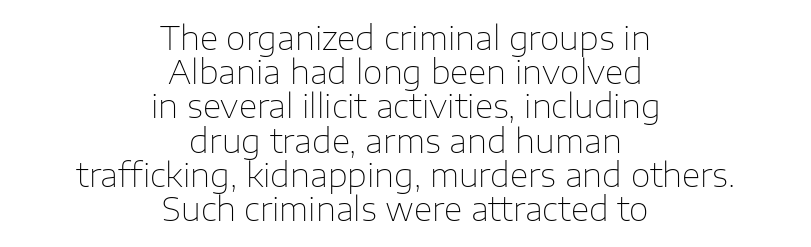
Q: Is the text bold? A: No.
Q: Is the text italic (slanted)? A: No, it is upright.
Q: Is the typeface a serif or a sans-serif typeface? A: Sans-serif.
Q: Is the text underlined? A: No.
Q: How is the paragraph aligned? A: Centered.
Q: Is the spacing between letters normal or unusually wide? A: Normal.
Q: Is the spacing between lines tight, normal or loose? A: Tight.
Q: Width (condensed, normal, or wide)? A: Normal.
Q: Stroke contrast? A: Low.
Q: x-height? A: Medium.
Q: Monospaced? A: No.
